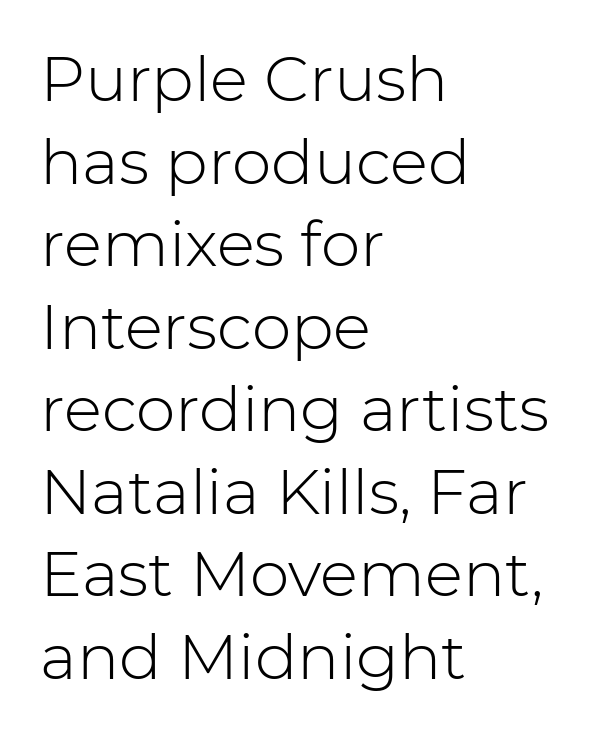
Q: Is the text bold? A: No.
Q: Is the text italic (slanted)? A: No, it is upright.
Q: Is the typeface a serif or a sans-serif typeface? A: Sans-serif.
Q: Is the text underlined? A: No.
Q: How is the paragraph aligned? A: Left-aligned.
Q: Is the spacing between letters normal or unusually wide? A: Normal.
Q: Is the spacing between lines tight, normal or loose? A: Normal.
Q: Width (condensed, normal, or wide)? A: Normal.
Q: Stroke contrast? A: Low.
Q: x-height? A: Medium.
Q: Monospaced? A: No.
